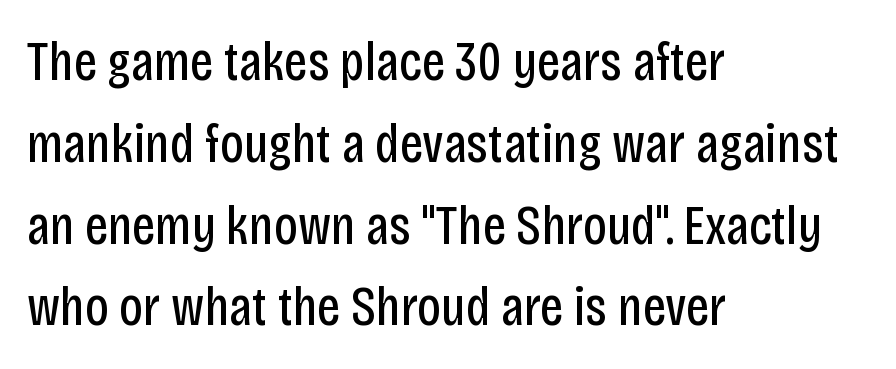
Do the letters lean? They stand straight. Each line starts at the same left margin while the right side varies. Nobody touched the tracking dial on this one. The letters look calm and open, with moderate or lighter stems. Has an underline been added? It has not. These lines sit exactly where default settings would place them.
